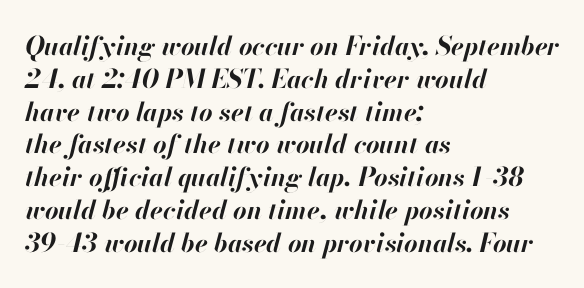
Q: Is the text bold? A: Yes.
Q: Is the text italic (slanted)? A: Yes, it leans right by about 13 degrees.
Q: Is the text underlined? A: No.
Q: How is the paragraph aligned? A: Left-aligned.
Q: Is the spacing between letters normal or unusually wide? A: Normal.
Q: Is the spacing between lines tight, normal or loose? A: Normal.
